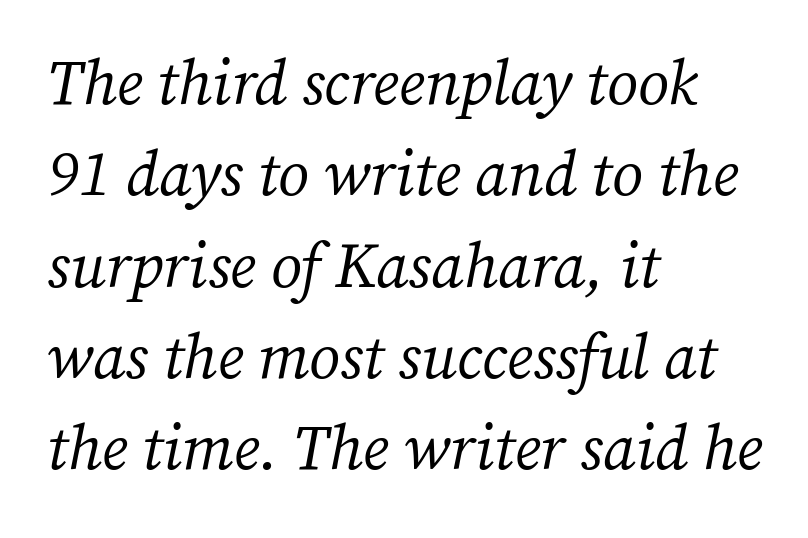
{"serif": "yes", "italic": "yes", "lean": "right", "slant_degrees": 12, "bold": "no", "weight": "regular", "width": "normal", "stroke_contrast": "medium", "x_height": "medium", "monospaced": "no", "underline": "no", "align": "left", "line_spacing": "normal", "line_spacing_ratio": 1.45, "letter_spacing": "normal", "letter_spacing_em": 0.0, "glyph_px": 63}
